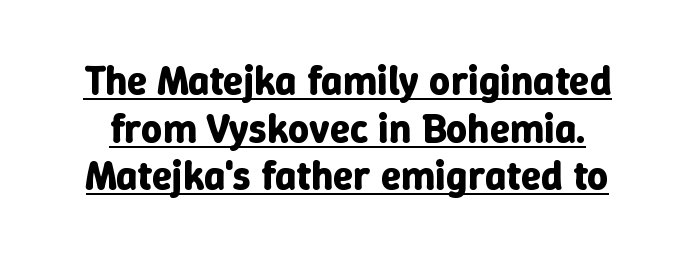
Q: Is the text bold? A: Yes.
Q: Is the text italic (slanted)? A: No, it is upright.
Q: Is the text underlined? A: Yes.
Q: Is the spacing between letters normal or unusually wide? A: Normal.
Q: Width (condensed, normal, or wide)? A: Normal.
Q: Stroke contrast? A: Low.
Q: x-height? A: Medium.
Q: Monospaced? A: No.
